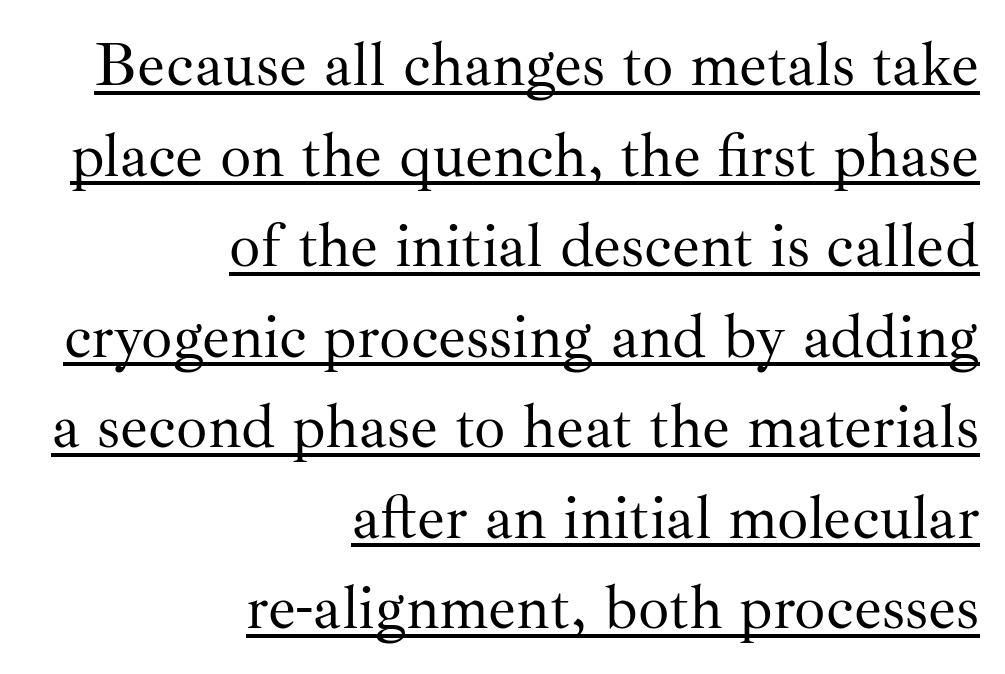
Q: Is the text bold? A: No.
Q: Is the text italic (slanted)? A: No, it is upright.
Q: Is the typeface a serif or a sans-serif typeface? A: Serif.
Q: Is the text underlined? A: Yes.
Q: How is the paragraph aligned? A: Right-aligned.
Q: Is the spacing between letters normal or unusually wide? A: Normal.
Q: Is the spacing between lines tight, normal or loose? A: Normal.
Q: Width (condensed, normal, or wide)? A: Normal.
Q: Stroke contrast? A: Medium.
Q: x-height? A: Small.
Q: Monospaced? A: No.
